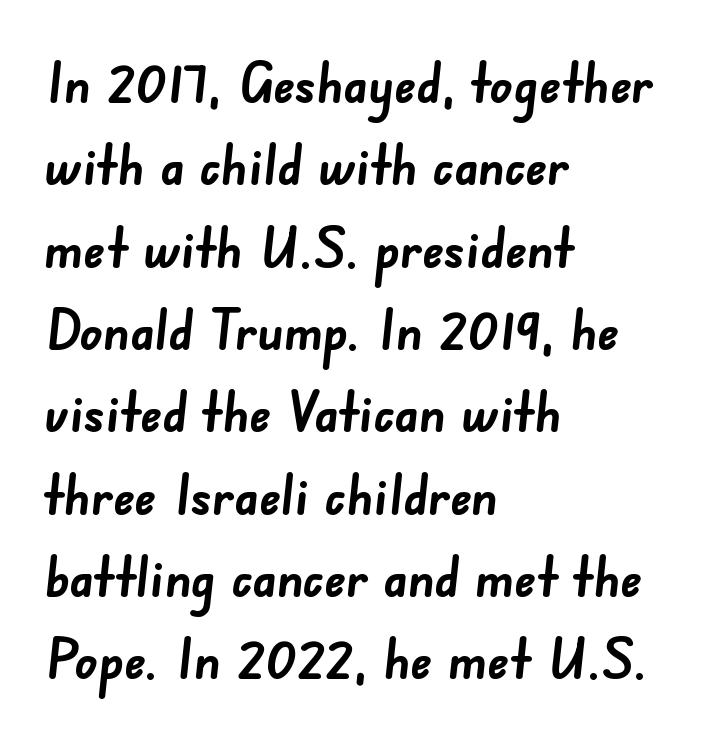
The image shows 56 px semibold sans-serif type; set left-aligned, normal line spacing (1.47x), normal letter spacing, not underlined; low stroke contrast and a small x-height.
